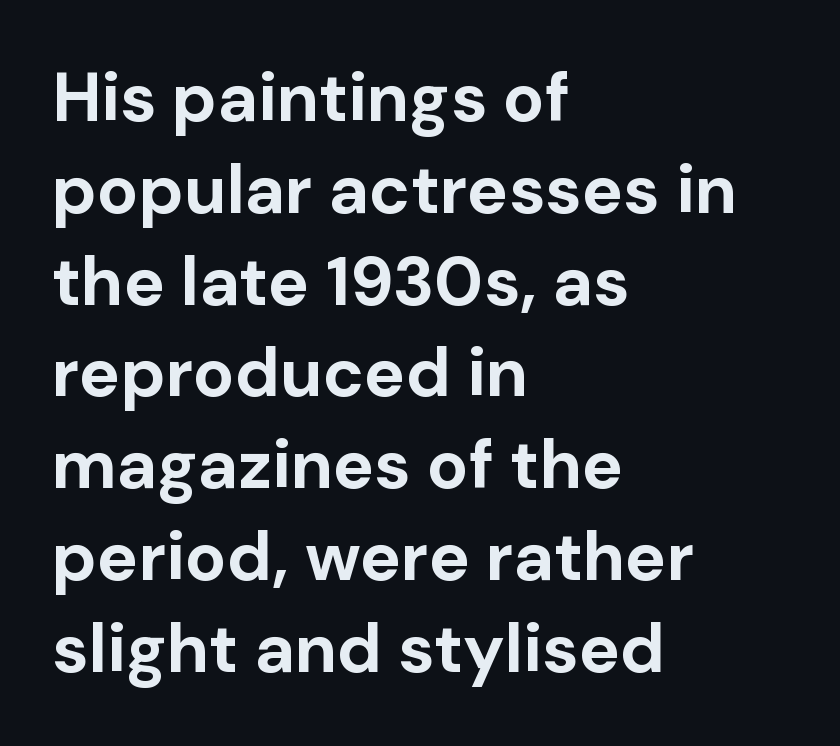
{"serif": "no", "italic": "no", "bold": "yes", "weight": "bold", "width": "normal", "stroke_contrast": "low", "x_height": "medium", "monospaced": "no", "underline": "no", "align": "left", "line_spacing": "normal", "line_spacing_ratio": 1.33, "letter_spacing": "normal", "letter_spacing_em": 0.0, "glyph_px": 69}
